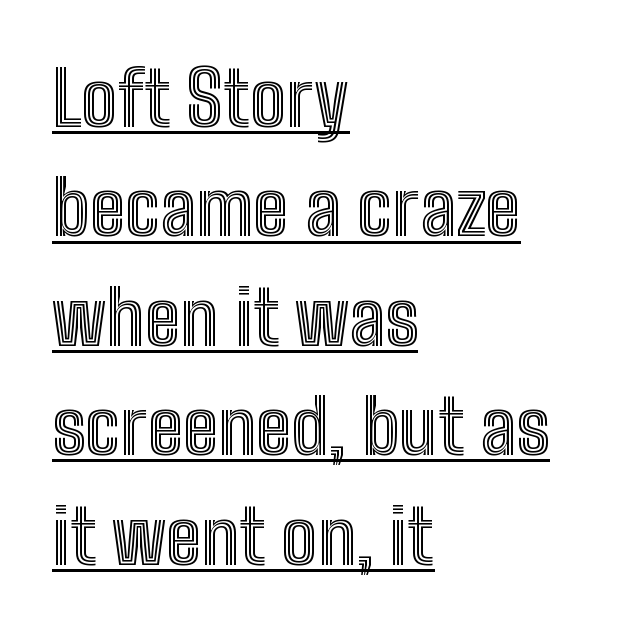
The image shows 76 px condensed type, upright; set left-aligned, normal line spacing (1.44x), normal letter spacing, underlined; a medium x-height.
